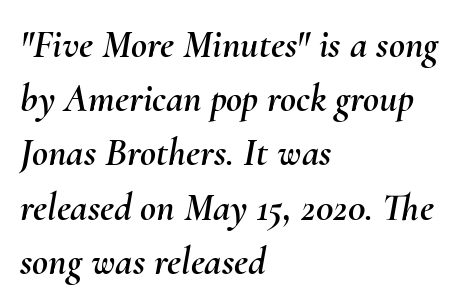
The image shows 39 px text type, italic (leaning right); set left-aligned, normal line spacing (1.39x), normal letter spacing, not underlined; medium stroke contrast and a small x-height.
